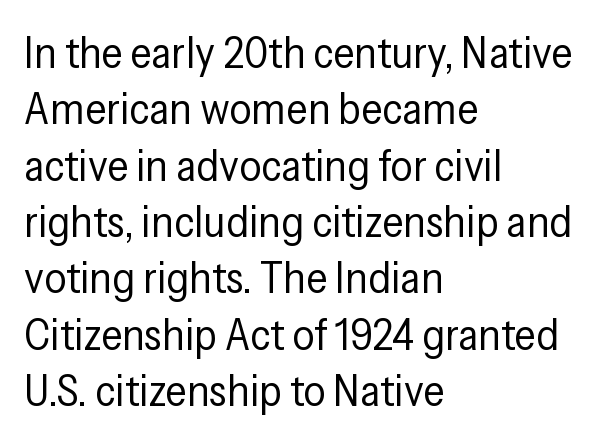
{"serif": "no", "italic": "no", "bold": "no", "weight": "regular", "width": "condensed", "stroke_contrast": "low", "x_height": "medium", "monospaced": "no", "underline": "no", "align": "left", "line_spacing": "normal", "line_spacing_ratio": 1.28, "letter_spacing": "normal", "letter_spacing_em": 0.0, "glyph_px": 44}
